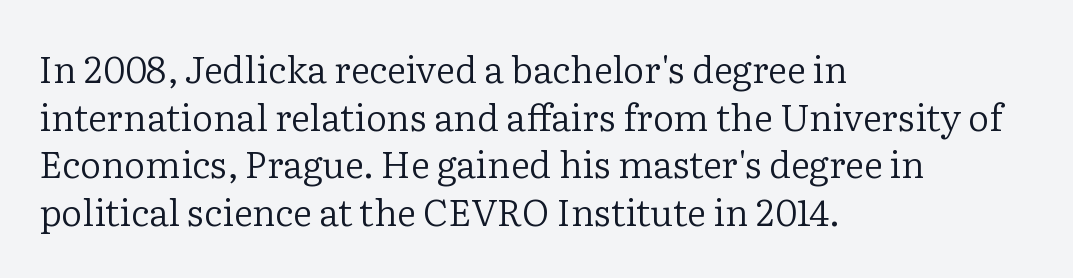
The image shows 37 px regular-weight serif type, upright; set left-aligned, normal line spacing (1.29x), normal letter spacing, not underlined; low stroke contrast and a medium x-height.
